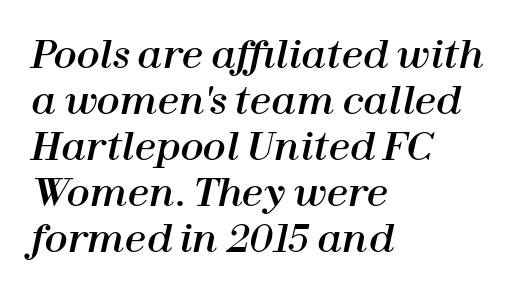
Q: Is the text italic (slanted)? A: Yes, it leans right by about 12 degrees.
Q: Is the text underlined? A: No.
Q: How is the paragraph aligned? A: Left-aligned.
Q: Is the spacing between letters normal or unusually wide? A: Normal.
Q: Width (condensed, normal, or wide)? A: Normal.
Q: Stroke contrast? A: High.
Q: x-height? A: Medium.
Q: Monospaced? A: No.
